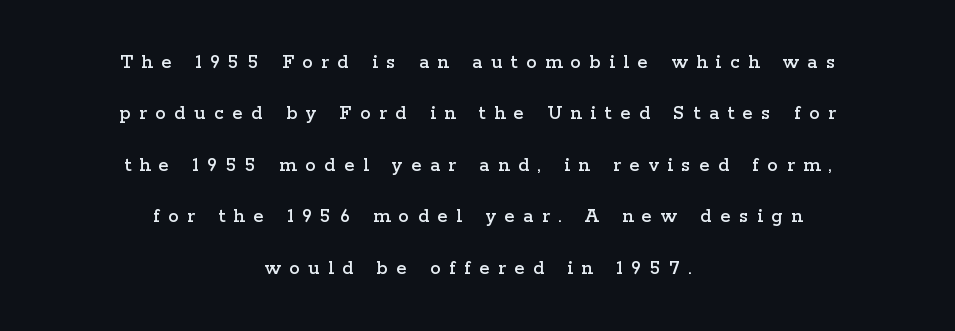
{"italic": "no", "underline": "no", "align": "center", "line_spacing": "loose", "line_spacing_ratio": 2.45, "letter_spacing": "wide", "letter_spacing_em": 0.41, "glyph_px": 21}
